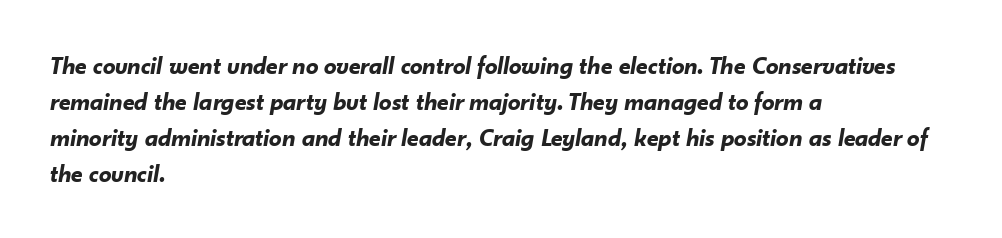
The image shows 25 px bold type, italic (leaning right); set left-aligned, normal line spacing (1.44x), normal letter spacing, not underlined.
